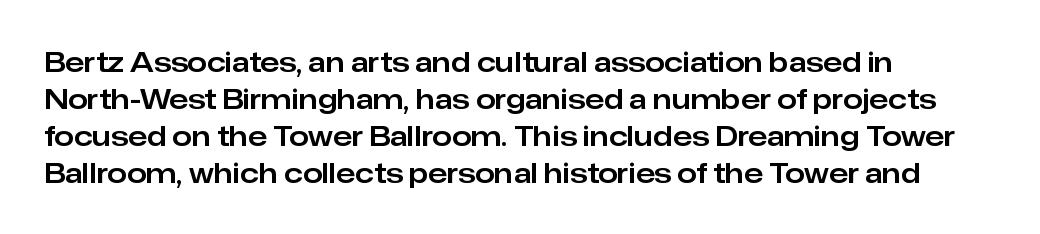
{"serif": "no", "italic": "no", "width": "normal", "stroke_contrast": "low", "x_height": "medium", "monospaced": "no", "underline": "no", "align": "left", "line_spacing": "normal", "line_spacing_ratio": 1.32, "letter_spacing": "normal", "letter_spacing_em": 0.0, "glyph_px": 28}
